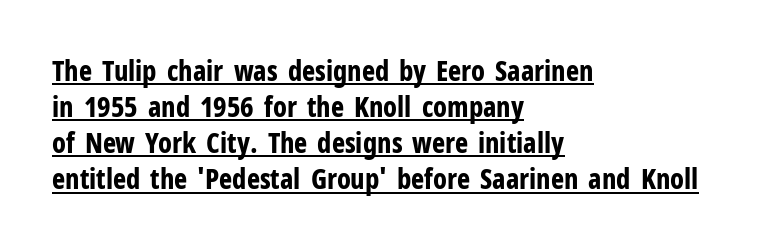
The passage shown is underscored from start to finish. These lines stack with their left ends in a neat column. The type sits square on the baseline with zero lean. Reading down the column, the eye jumps a familiar distance to each next line.
